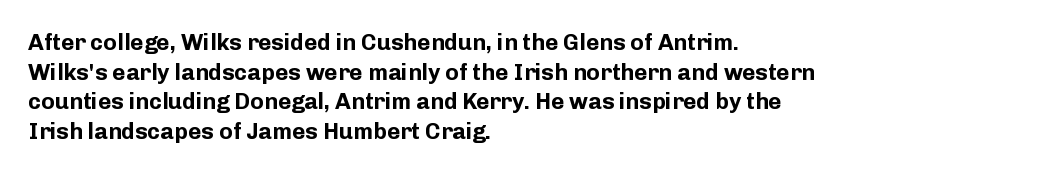
Is there any slant? The stems are plumb. Nothing unusual about the tracking: characters are spaced as the font intends. These words are printed bold, with thick strokes throughout. Evenly set lines give the paragraph a standard silhouette.
